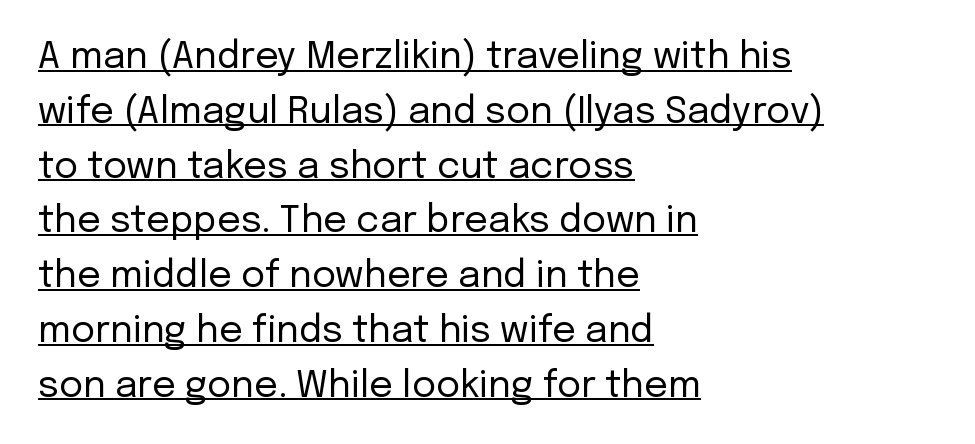
The image shows 37 px regular-weight sans-serif type, upright; set left-aligned, normal line spacing (1.48x), normal letter spacing, underlined; low stroke contrast and a medium x-height.
